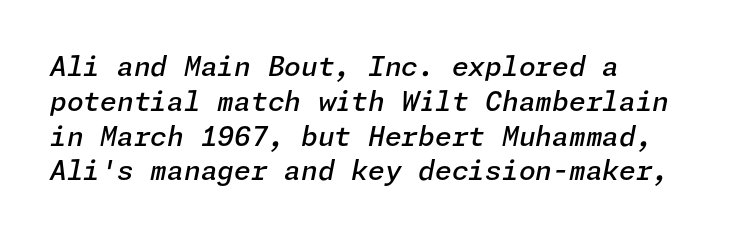
A somewhat darkened texture: the type is semibold rather than bold. Caption: multi-line text, flush left, ragged right. Every character sits at an angle, as italics do. Caption: standard tracking, unaltered.
